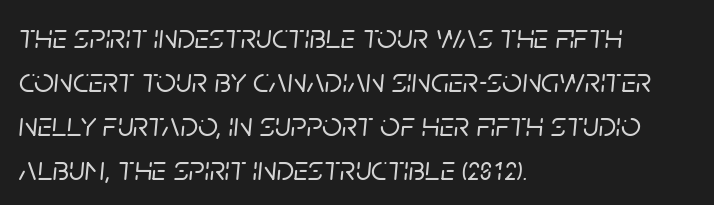
Is there much room between lines? A standard amount, neither cramped nor airy. Line starts are locked; line ends wander. There's an unmistakable incline to the writing here. Descenders are the only things crossing below the line. The face used here is proportionally spaced, like ordinary book or web type. Observe the ordinary spacing: letters are neighbours, not strangers.
